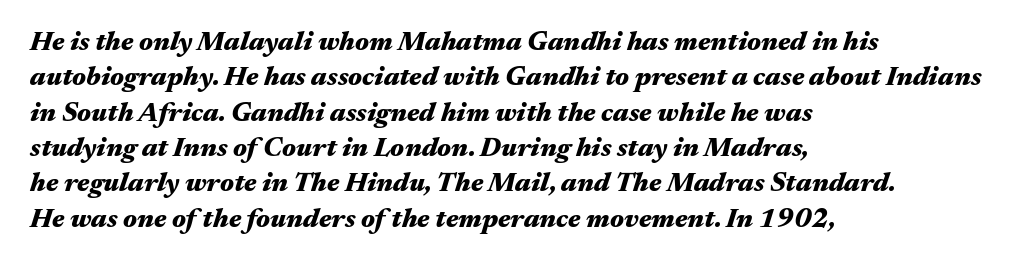
Q: Is the text bold? A: Yes.
Q: Is the text italic (slanted)? A: Yes, it leans right by about 17 degrees.
Q: Is the text underlined? A: No.
Q: How is the paragraph aligned? A: Left-aligned.
Q: Is the spacing between letters normal or unusually wide? A: Normal.
Q: Is the spacing between lines tight, normal or loose? A: Normal.
